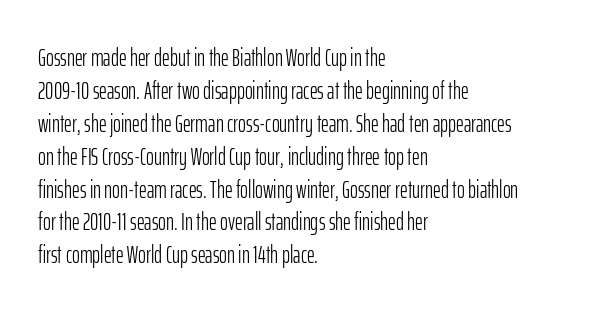
These lines stack with their left ends in a neat column. Letters rest on an invisible, unmarked baseline. The lines sit at an ordinary, default distance from one another. The type sits square on the baseline with zero lean. No letter is thick-stroked: the sample isn't bold. Default kerning and tracking; the words read as compact shapes.
